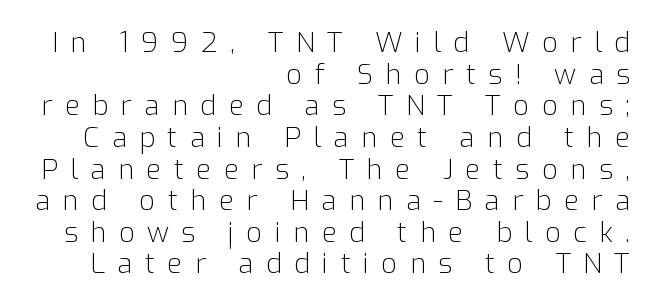
Descenders are the only things crossing below the line. Ascenders rise straight up at ninety degrees. The compositor pushed each line to the right boundary. Nope, no serifs anywhere on these letters.
